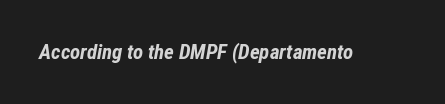
The image shows 21 px bold type, italic (leaning right); set normal letter spacing, not underlined.
